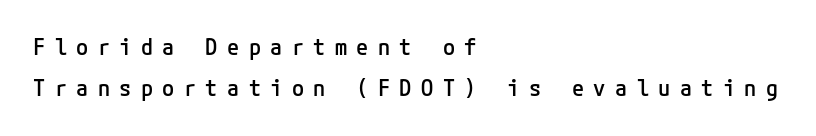
Q: Is the text bold? A: Semi-bold.
Q: Is the text italic (slanted)? A: No, it is upright.
Q: Is the text underlined? A: No.
Q: How is the paragraph aligned? A: Left-aligned.
Q: Is the spacing between letters normal or unusually wide? A: Unusually wide.
